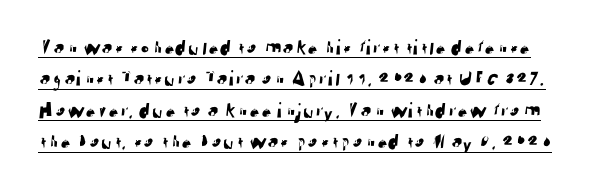
{"underline": "yes", "line_spacing": "normal", "line_spacing_ratio": 1.43, "letter_spacing": "normal", "letter_spacing_em": 0.0, "glyph_px": 22}
